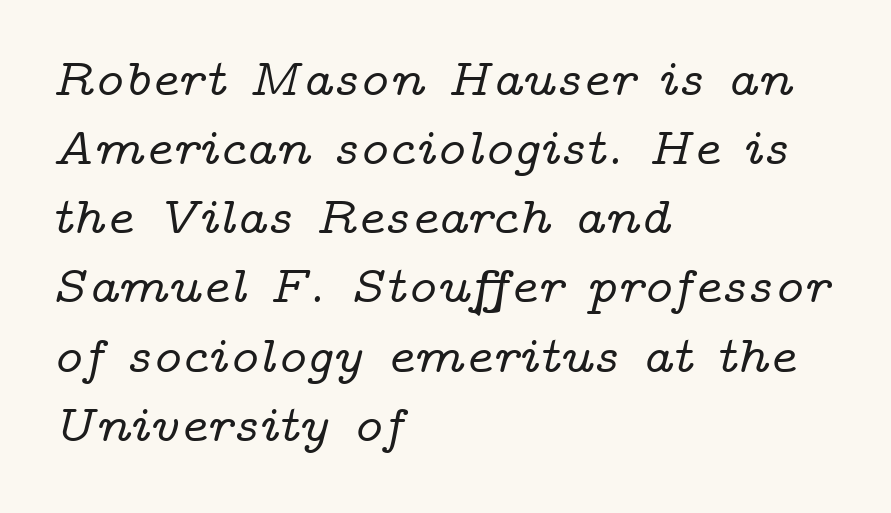
The image shows 52 px wide serif type, italic (leaning right); set left-aligned, normal line spacing (1.33x), normal letter spacing, not underlined; low stroke contrast and a medium x-height.
